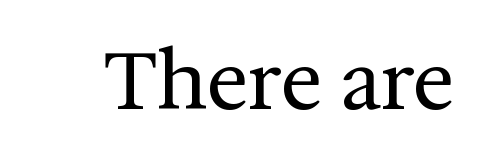
{"serif": "yes", "italic": "no", "bold": "no", "weight": "regular", "width": "normal", "stroke_contrast": "medium", "x_height": "medium", "monospaced": "no", "underline": "no", "letter_spacing": "normal", "letter_spacing_em": 0.0, "glyph_px": 79}
